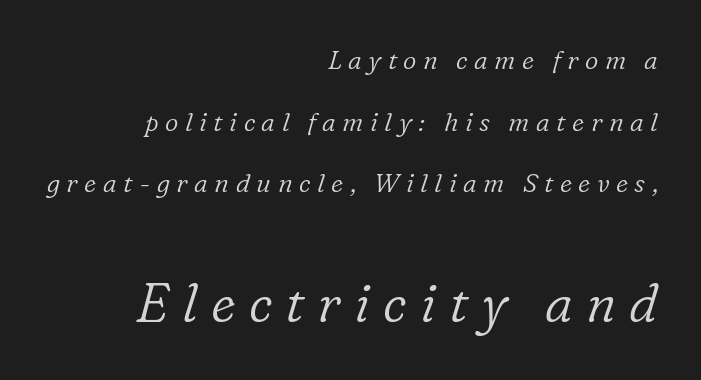
Q: Is the text bold? A: No.
Q: Is the text italic (slanted)? A: Yes, it leans right by about 16 degrees.
Q: Is the typeface a serif or a sans-serif typeface? A: Serif.
Q: Is the text underlined? A: No.
Q: How is the paragraph aligned? A: Right-aligned.
Q: Is the spacing between letters normal or unusually wide? A: Unusually wide.
Q: Is the spacing between lines tight, normal or loose? A: Loose.
Q: Which block of text is set in a larger size, the first (top) or the second (bottom)? A: The second (bottom) one.
Q: Width (condensed, normal, or wide)? A: Normal.
Q: Stroke contrast? A: Low.
Q: x-height? A: Medium.
Q: Monospaced? A: No.
